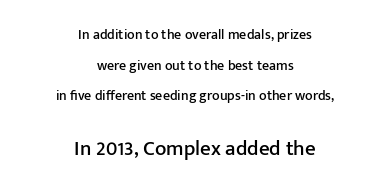
The image shows 21 px text type, upright; set centered, loose line spacing (2.18x), normal letter spacing, not underlined; the second (bottom) block is 1.5x larger.
